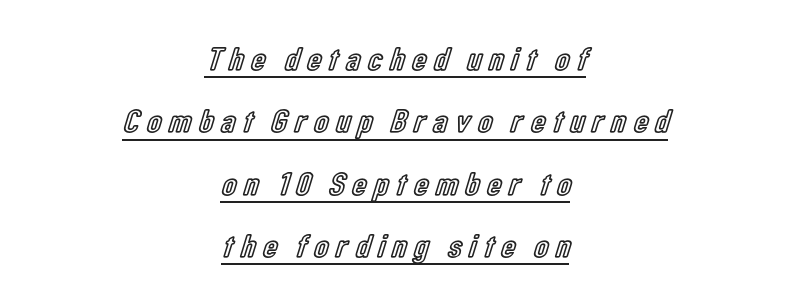
The image shows 33 px condensed type; set centered, line spacing 1.89x, unusually wide letter spacing (+0.23 em), underlined; a medium x-height.
